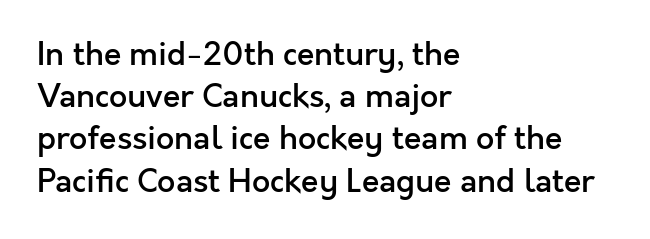
Each letter keeps its own natural width here, so spacing adapts to shape. Spacing between characters is what you'd get straight out of the box. Ordinary non-slanted type is in use. Beneath every word, the page is bare. The glyphs in this specimen are sans serif.
